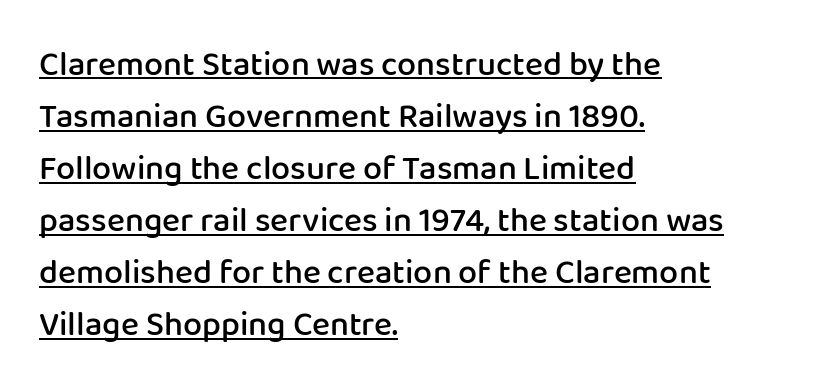
The image shows 34 px semibold sans-serif type, upright; set left-aligned, normal line spacing (1.53x), normal letter spacing, underlined; low stroke contrast and a medium x-height.
